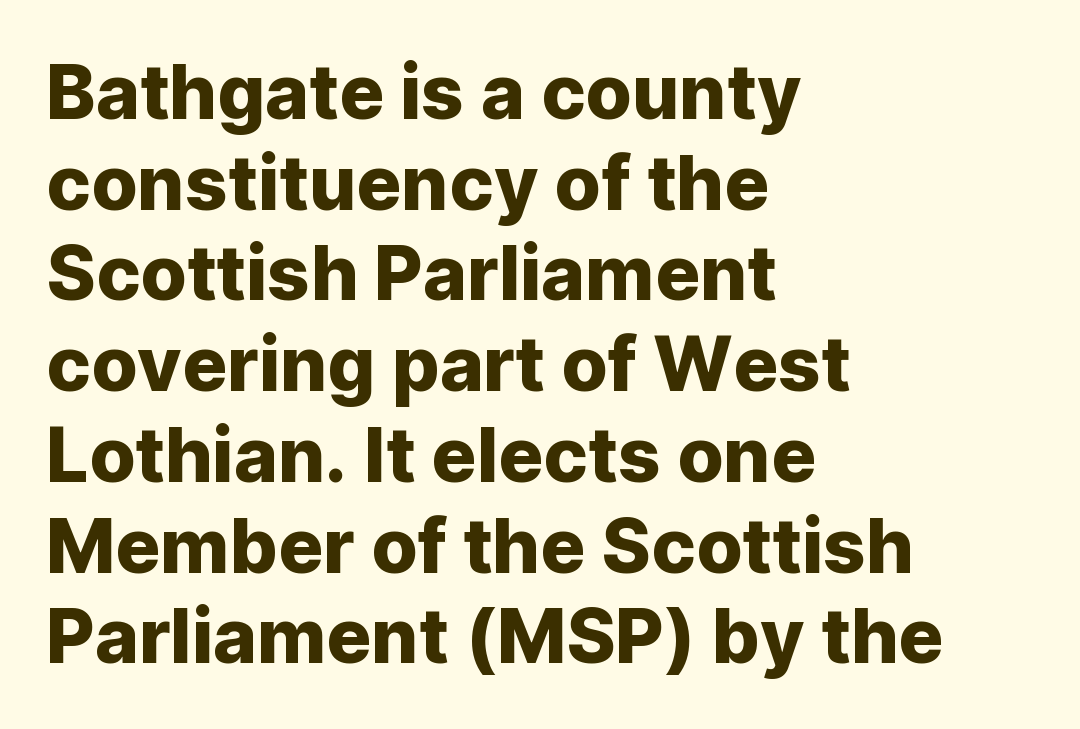
{"serif": "no", "italic": "no", "width": "normal", "stroke_contrast": "low", "x_height": "medium", "monospaced": "no", "underline": "no", "align": "left", "line_spacing_ratio": 1.21, "letter_spacing": "normal", "letter_spacing_em": 0.0, "glyph_px": 75}
